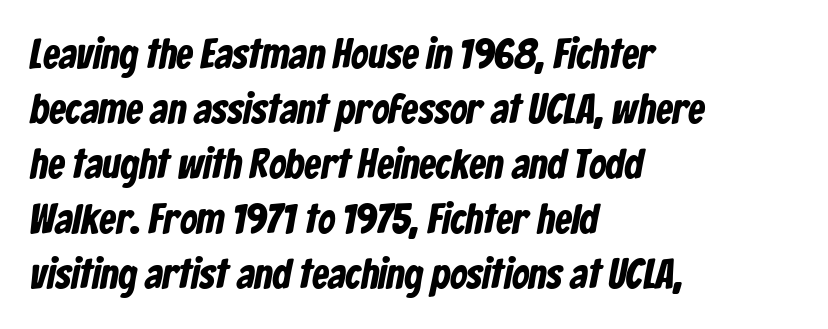
Teacher's note: observe the even left margin — that is flush-left alignment. The block of text has a typical density, with ordinary space between rows. You can tell from the bare stems that sans-serif type was used. This sample uses plain, unmodified letter spacing. These lines are rendered in a variable-pitch font.
